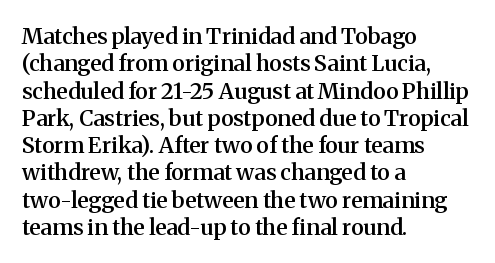
Q: Is the text bold? A: Semi-bold.
Q: Is the text italic (slanted)? A: No, it is upright.
Q: Is the text underlined? A: No.
Q: How is the paragraph aligned? A: Left-aligned.
Q: Is the spacing between letters normal or unusually wide? A: Normal.
